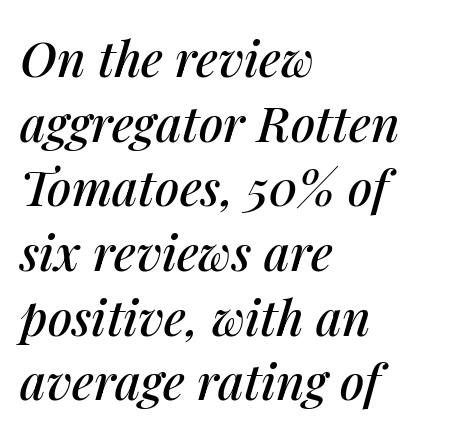
The axis of the letterforms is tilted away from vertical. Spacing verdict: proportional, widths tailored to each character. The compositor pushed each line to the left boundary. Students, observe: this is what conventionally led text looks like. How are the letters spaced? Ordinarily, with no added tracking.
